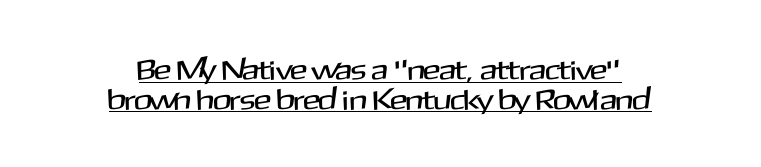
Q: Is the text italic (slanted)? A: No, it is upright.
Q: Is the typeface a serif or a sans-serif typeface? A: Sans-serif.
Q: Is the text underlined? A: Yes.
Q: How is the paragraph aligned? A: Centered.
Q: Is the spacing between letters normal or unusually wide? A: Normal.
Q: Is the spacing between lines tight, normal or loose? A: Tight.
Q: Width (condensed, normal, or wide)? A: Normal.
Q: Stroke contrast? A: Medium.
Q: x-height? A: Medium.
Q: Monospaced? A: No.
